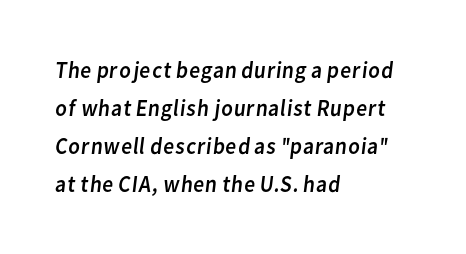
{"bold": "no", "underline": "no", "align": "left", "line_spacing": "normal", "line_spacing_ratio": 1.59, "letter_spacing": "normal", "letter_spacing_em": 0.0, "glyph_px": 24}
